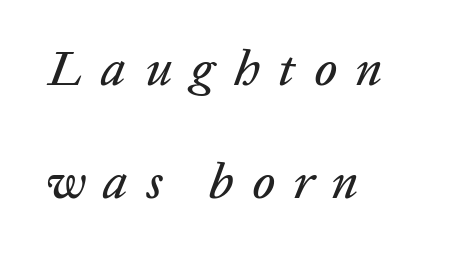
Look at the tracking — it's clearly loosened, letters drifting apart. If you drew a ruler down the left edge, every line would touch it. Slant detected: the letters are inclined. Horizontal bands of white between lines are thick stripes. Here the designer chose a conventional face with non-uniform glyph widths. Rule under the text: the space is simply empty.
